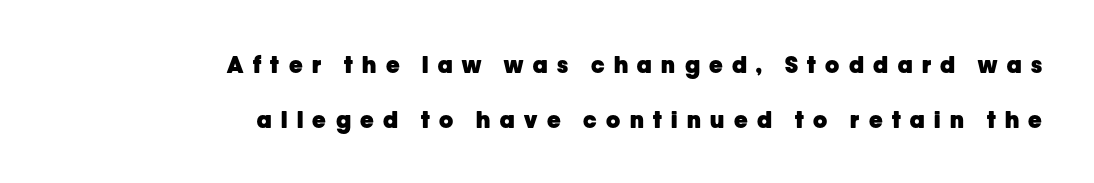
{"italic": "no", "bold": "yes", "underline": "no", "align": "right", "line_spacing": "loose", "line_spacing_ratio": 2.38, "letter_spacing": "wide", "letter_spacing_em": 0.41, "glyph_px": 23}
